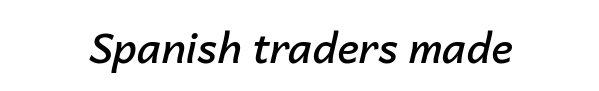
The image shows 41 px semibold type, italic (leaning right); set normal letter spacing, not underlined; low stroke contrast and a medium x-height.
